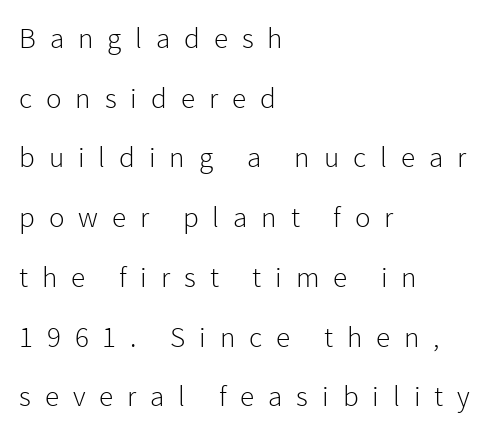
The rendering uses natural spacing where letterforms have individual widths. Plain, unruled lines of type. Between one letter and the next there's a generous, obvious gap. These lines were composed using upright roman letters. Weight: not bold — regular or lighter.
